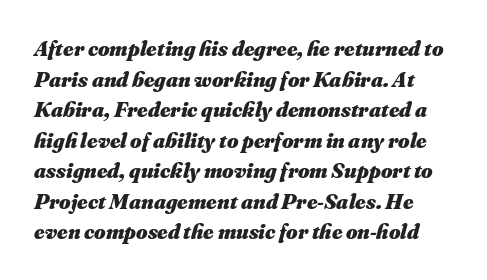
The strokes are fattened all the way to bold. Spacing between characters is what you'd get straight out of the box. The text carries the slant typical of an italic or oblique font. Nobody drew a line under any word here.
